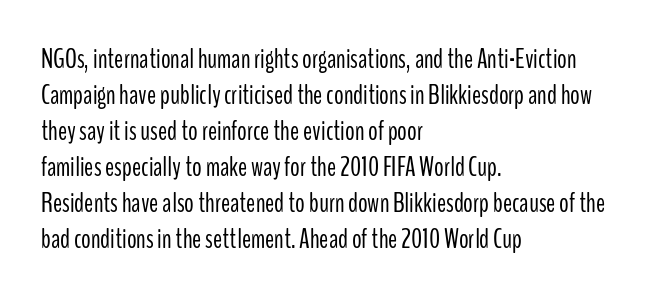
A clean baseline with only descenders dipping below it. The letters stand upright; this is a roman face. The letterforms sit shoulder to shoulder at normal distance. The compositor pushed each line to the left boundary.
